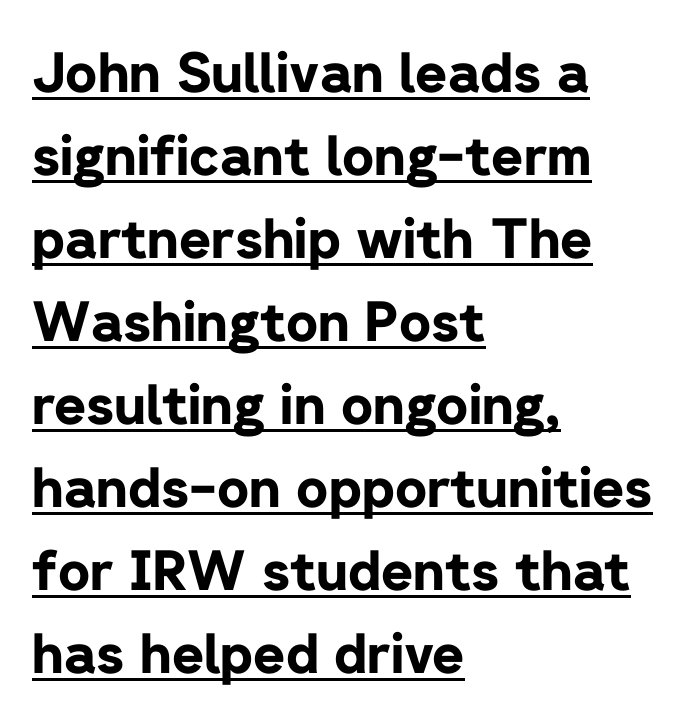
{"serif": "no", "italic": "no", "bold": "yes", "weight": "bold", "width": "normal", "stroke_contrast": "low", "x_height": "medium", "monospaced": "no", "underline": "yes", "align": "left", "line_spacing": "normal", "line_spacing_ratio": 1.51, "letter_spacing": "normal", "letter_spacing_em": 0.0, "glyph_px": 55}
